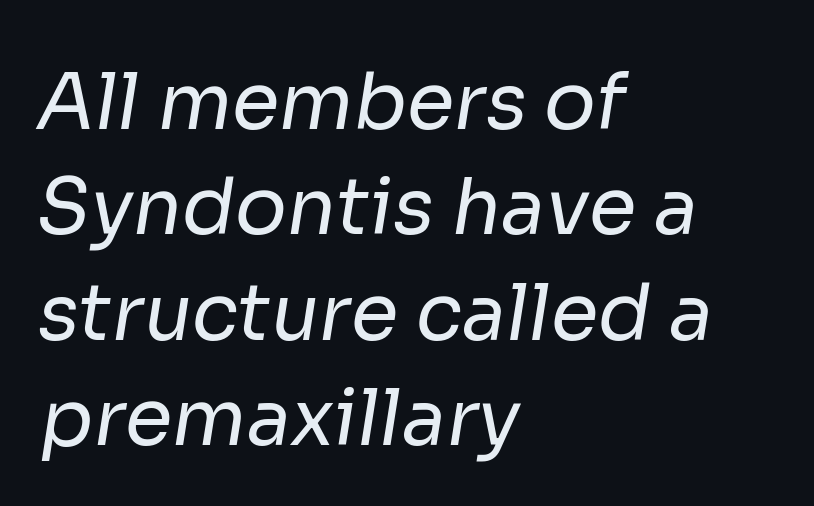
{"serif": "no", "bold": "no", "weight": "regular", "width": "normal", "stroke_contrast": "low", "x_height": "medium", "monospaced": "no", "underline": "no", "align": "left", "line_spacing": "normal", "line_spacing_ratio": 1.37, "letter_spacing": "normal", "letter_spacing_em": 0.0, "glyph_px": 77}
